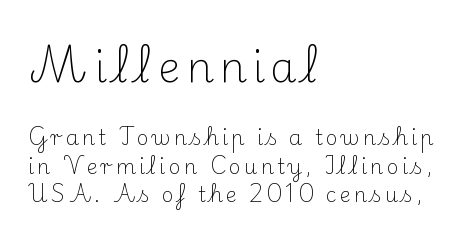
{"serif": "yes", "italic": "no", "bold": "no", "weight": "light", "width": "normal", "stroke_contrast": "medium", "x_height": "small", "monospaced": "no", "underline": "no", "align": "left", "line_spacing": "normal", "line_spacing_ratio": 1.35, "larger_block": "first", "size_ratio": 2.0, "glyph_px": 42}
